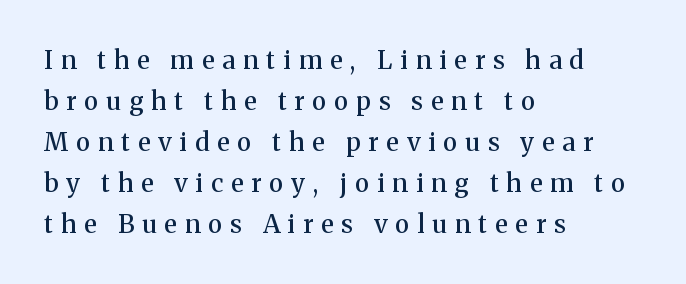
{"italic": "no", "bold": "semi", "underline": "no", "align": "left", "line_spacing": "normal", "line_spacing_ratio": 1.64, "letter_spacing": "wide", "letter_spacing_em": 0.32, "glyph_px": 25}
